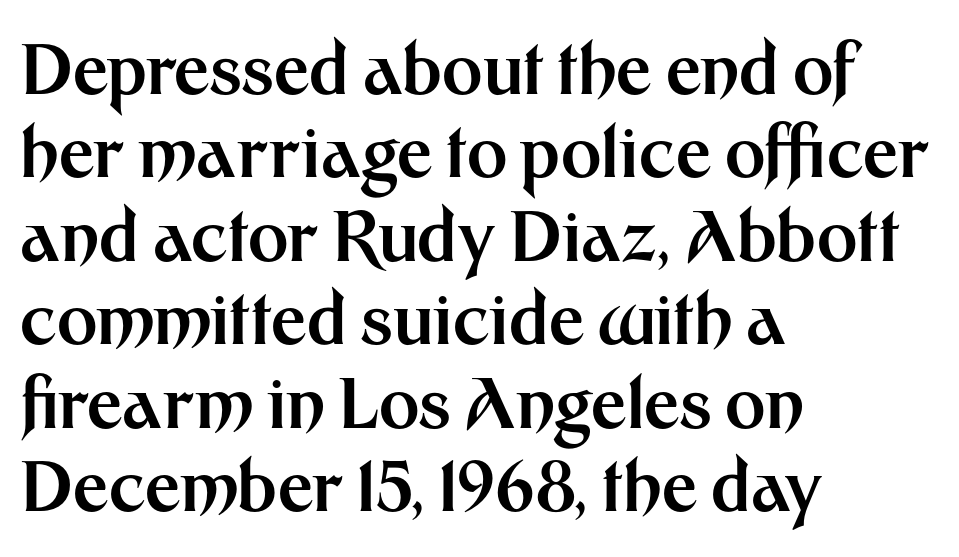
Nothing sits at the stroke ends, so this counts as sans-serif. Rendered with straight, roman letterforms. The face used here is proportionally spaced, like ordinary book or web type. Spacing between characters is what you'd get straight out of the box.
